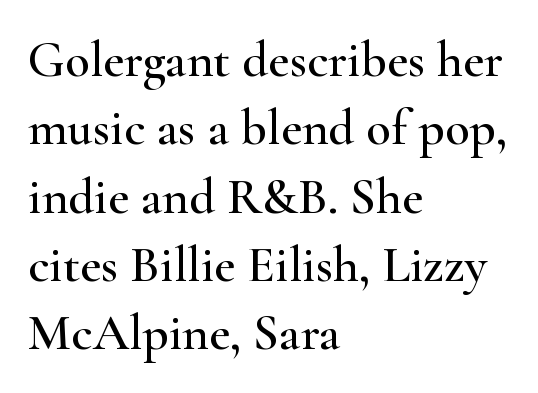
The type family on display is of the serif kind. Just letters on the line, the space beneath them empty. Which margin do the lines hug? The left one — the right edge is uneven. You can tell it's not italic because the verticals are truly vertical.
